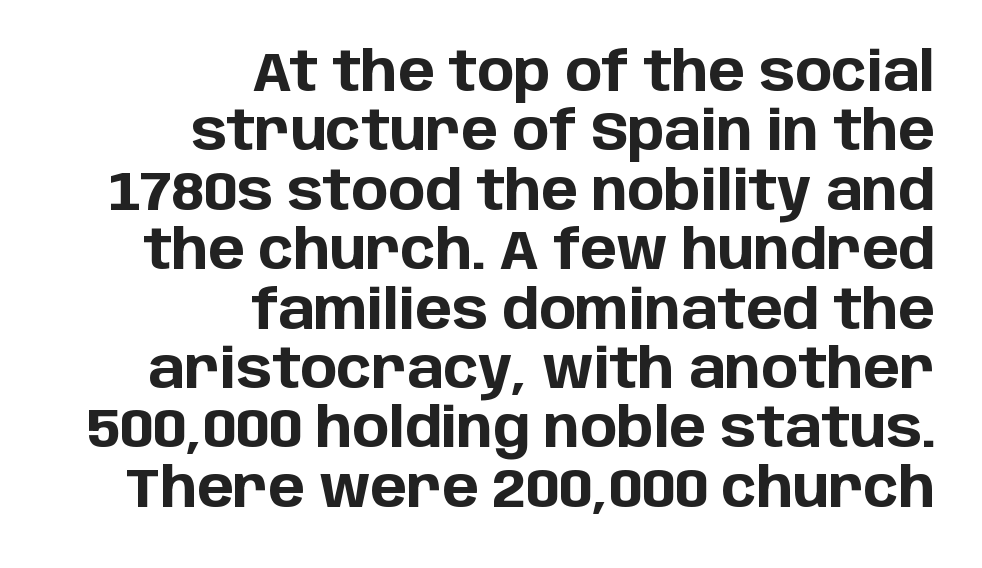
Q: Is the text bold? A: Yes.
Q: Is the text italic (slanted)? A: No, it is upright.
Q: Is the typeface a serif or a sans-serif typeface? A: Sans-serif.
Q: Is the text underlined? A: No.
Q: How is the paragraph aligned? A: Right-aligned.
Q: Is the spacing between letters normal or unusually wide? A: Normal.
Q: Is the spacing between lines tight, normal or loose? A: Tight.
Q: Width (condensed, normal, or wide)? A: Normal.
Q: Stroke contrast? A: Low.
Q: x-height? A: Large.
Q: Monospaced? A: No.
